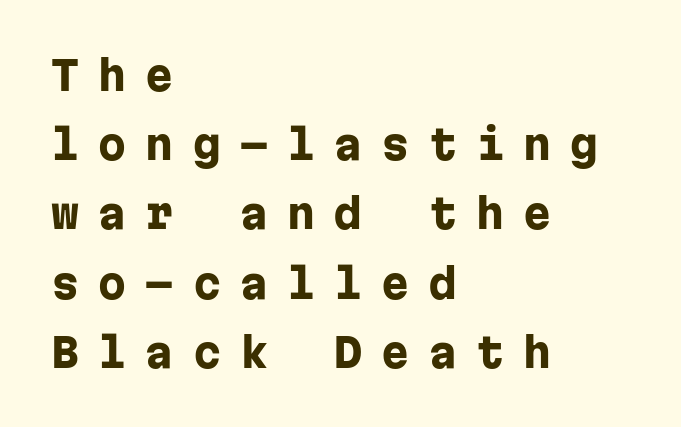
Q: Is the text bold? A: Yes.
Q: Is the text italic (slanted)? A: No, it is upright.
Q: Is the typeface a serif or a sans-serif typeface? A: Sans-serif.
Q: Is the text underlined? A: No.
Q: How is the paragraph aligned? A: Left-aligned.
Q: Is the spacing between letters normal or unusually wide? A: Unusually wide.
Q: Width (condensed, normal, or wide)? A: Normal.
Q: Stroke contrast? A: Low.
Q: x-height? A: Medium.
Q: Monospaced? A: Yes.
